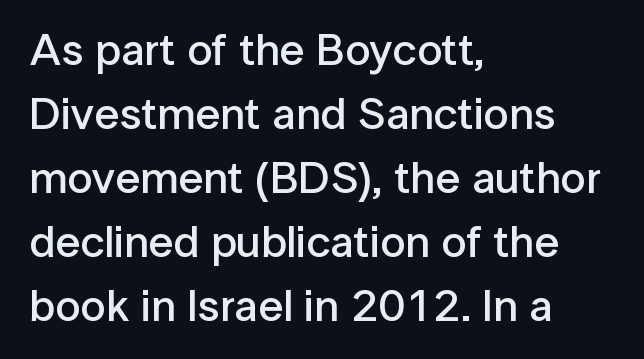
One glance says typical: line gaps are just what's usual. Between one letter and the next there's only the usual sliver of space. The passage shown is typeset with a sans-serif family. Characters remain perfectly vertical along every line.
